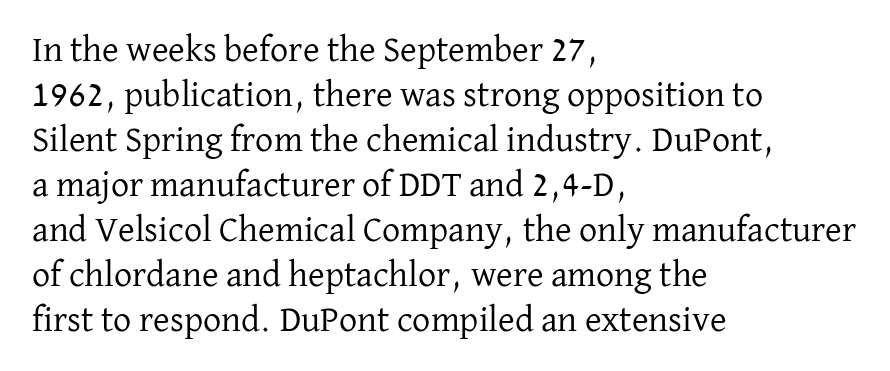
No letter is thick-stroked: the sample isn't bold. Caption: standard tracking, unaltered. This sample has the flowing, uneven cadence of proportional lettering. The characters display serif detailing at their extremities. Designer's note — italics off, roman on. A normal amount of white space separates one row of letters from the next.
